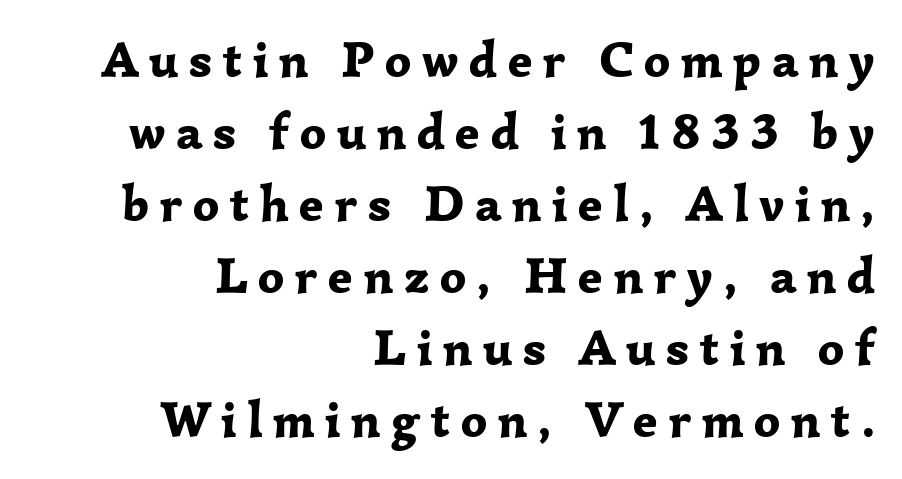
{"serif": "yes", "italic": "no", "bold": "yes", "weight": "bold", "width": "normal", "stroke_contrast": "low", "x_height": "medium", "monospaced": "no", "underline": "no", "align": "right", "line_spacing": "normal", "line_spacing_ratio": 1.41, "letter_spacing": "wide", "letter_spacing_em": 0.21, "glyph_px": 51}
